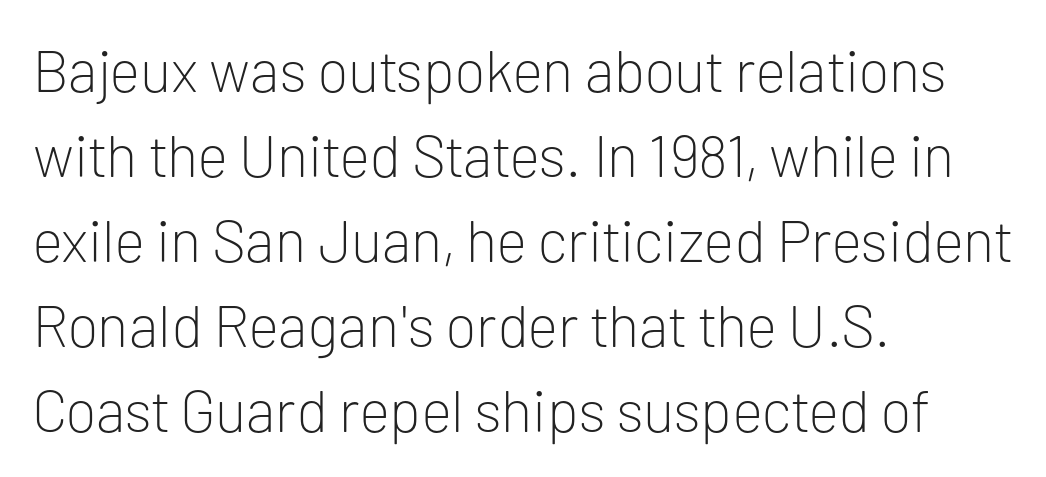
{"serif": "no", "italic": "no", "bold": "no", "weight": "light", "width": "normal", "stroke_contrast": "low", "x_height": "medium", "monospaced": "no", "underline": "no", "align": "left", "line_spacing": "normal", "line_spacing_ratio": 1.44, "letter_spacing": "normal", "letter_spacing_em": 0.0, "glyph_px": 59}
